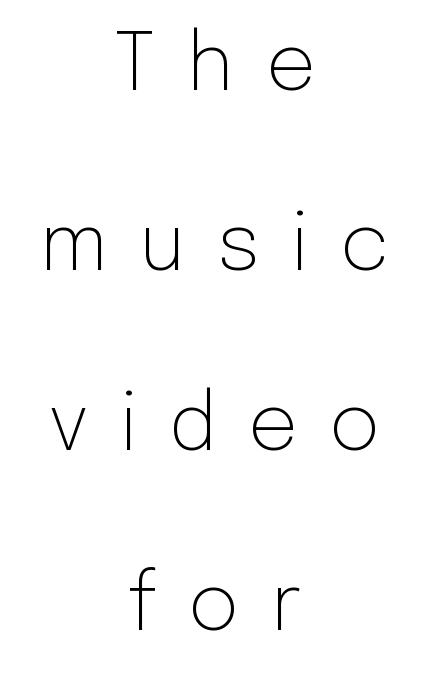
The image shows 79 px light sans-serif type, upright; set centered, loose line spacing (2.28x), unusually wide letter spacing (+0.39 em), not underlined; low stroke contrast and a medium x-height.
